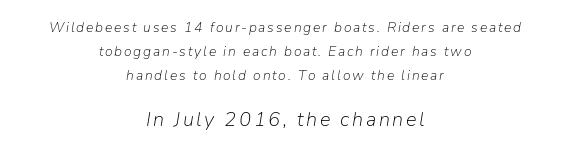
Q: Is the text bold? A: No.
Q: Is the text italic (slanted)? A: Yes, it leans right by about 9 degrees.
Q: Is the text underlined? A: No.
Q: How is the paragraph aligned? A: Centered.
Q: Which block of text is set in a larger size, the first (top) or the second (bottom)? A: The second (bottom) one.
